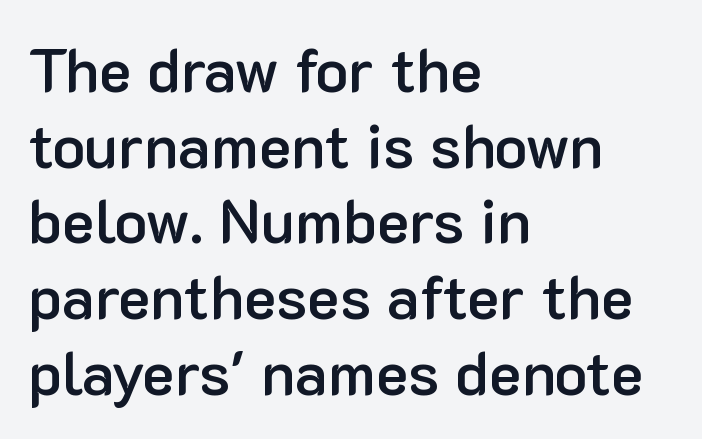
The image shows 61 px semibold sans-serif type, upright; set left-aligned, line spacing 1.24x, normal letter spacing, not underlined; low stroke contrast and a medium x-height.
